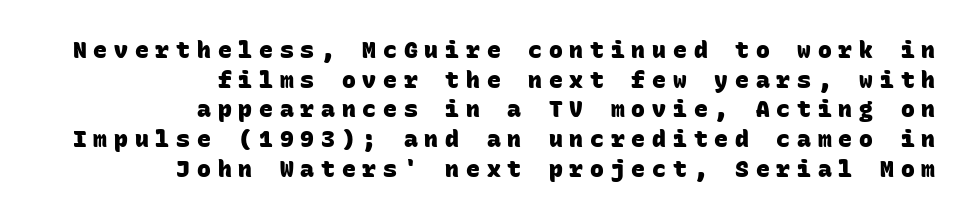
Q: Is the text bold? A: Yes.
Q: Is the text underlined? A: No.
Q: How is the paragraph aligned? A: Right-aligned.
Q: Is the spacing between letters normal or unusually wide? A: Unusually wide.
Q: Is the spacing between lines tight, normal or loose? A: Normal.
